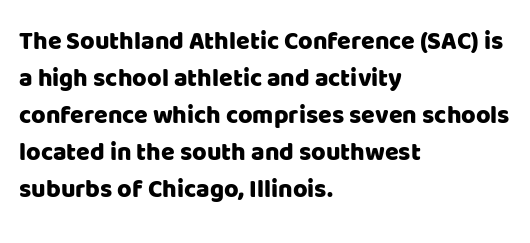
{"italic": "no", "underline": "no", "align": "left", "line_spacing": "normal", "line_spacing_ratio": 1.48, "letter_spacing": "normal", "letter_spacing_em": 0.0, "glyph_px": 25}
